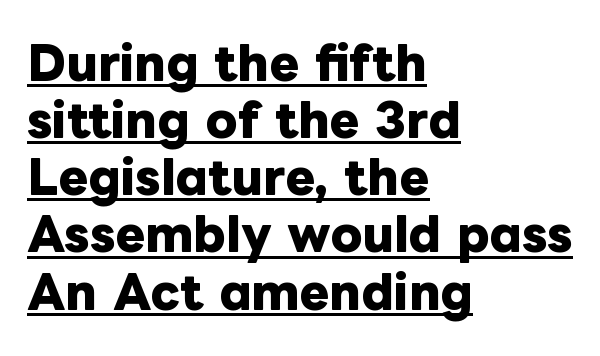
The image shows 45 px heavy type, upright; set left-aligned, normal line spacing (1.27x), normal letter spacing, underlined; low stroke contrast and a medium x-height.
